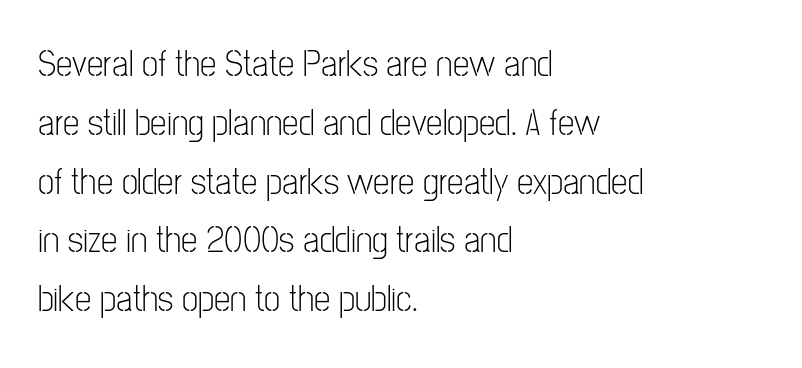
In terms of letterspacing, this is plain default setting. Glance below the letters and you will spot only blank space. Varying glyph widths throughout — classic text-font behaviour. These lines sit exactly where default settings would place them.
